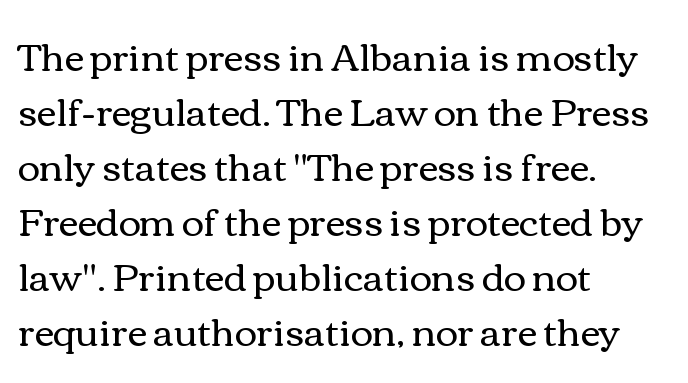
Q: Is the text bold? A: No.
Q: Is the text italic (slanted)? A: No, it is upright.
Q: Is the text underlined? A: No.
Q: How is the paragraph aligned? A: Left-aligned.
Q: Is the spacing between letters normal or unusually wide? A: Normal.
Q: Is the spacing between lines tight, normal or loose? A: Normal.
Q: Width (condensed, normal, or wide)? A: Wide.
Q: x-height? A: Medium.
Q: Monospaced? A: No.
